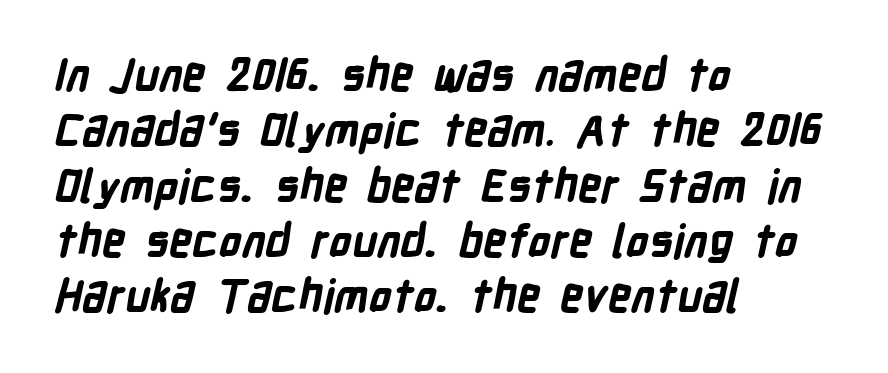
Q: Is the text bold? A: Yes.
Q: Is the typeface a serif or a sans-serif typeface? A: Sans-serif.
Q: Is the text underlined? A: No.
Q: How is the paragraph aligned? A: Left-aligned.
Q: Is the spacing between letters normal or unusually wide? A: Normal.
Q: Width (condensed, normal, or wide)? A: Condensed.
Q: Stroke contrast? A: Low.
Q: x-height? A: Medium.
Q: Monospaced? A: No.
